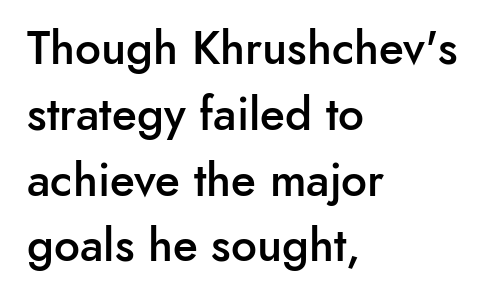
The image shows 46 px semibold sans-serif type, upright; set left-aligned, normal line spacing (1.43x), normal letter spacing, not underlined; low stroke contrast and a small x-height.
